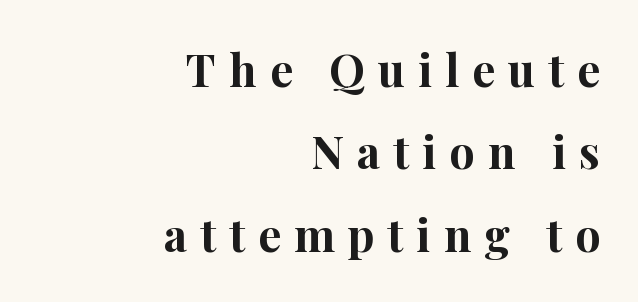
This rendering features lettering with no underline. Where is the straight margin? On the right. Little horizontal feet cap the strokes, marking this as serif type. Rendered with straight, roman letterforms. Each word looks stretched out because of the extra space between its letters. Compared with an ordinary text face, these strokes are far heavier — a full bold.
